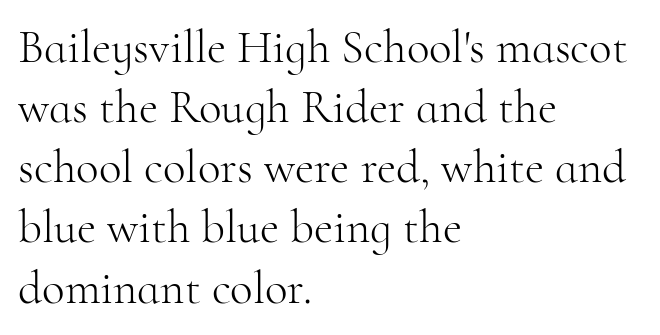
The weight would be labelled regular, book, light, or lighter still. Has an underline been added? It has not. Visually the block forms a straight wall on the left and a jagged coastline on the right. This sample uses an upright cut, with every glyph sitting square on the baseline. Whoever set this chose a conventional vertical rhythm.
